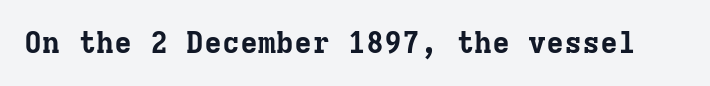
Q: Is the text bold? A: Yes.
Q: Is the text italic (slanted)? A: No, it is upright.
Q: Is the typeface a serif or a sans-serif typeface? A: Serif.
Q: Is the text underlined? A: No.
Q: Is the spacing between letters normal or unusually wide? A: Normal.
Q: Width (condensed, normal, or wide)? A: Normal.
Q: Stroke contrast? A: Low.
Q: x-height? A: Medium.
Q: Monospaced? A: Yes.
